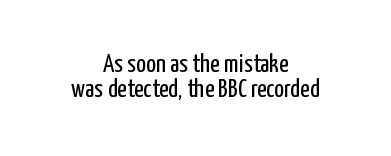
{"italic": "no", "bold": "no", "underline": "no", "align": "center", "line_spacing": "tight", "line_spacing_ratio": 0.97, "letter_spacing": "normal", "letter_spacing_em": 0.0, "glyph_px": 26}
